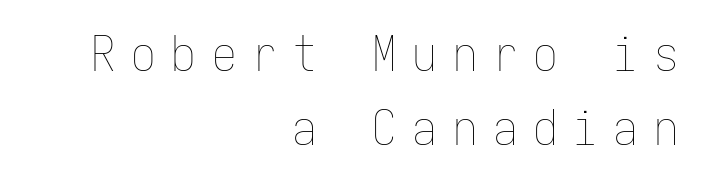
Q: Is the text bold? A: No.
Q: Is the text italic (slanted)? A: No, it is upright.
Q: Is the text underlined? A: No.
Q: How is the paragraph aligned? A: Right-aligned.
Q: Is the spacing between letters normal or unusually wide? A: Unusually wide.
Q: Is the spacing between lines tight, normal or loose? A: Normal.
Q: Width (condensed, normal, or wide)? A: Condensed.
Q: Stroke contrast? A: Low.
Q: x-height? A: Medium.
Q: Monospaced? A: Yes.
